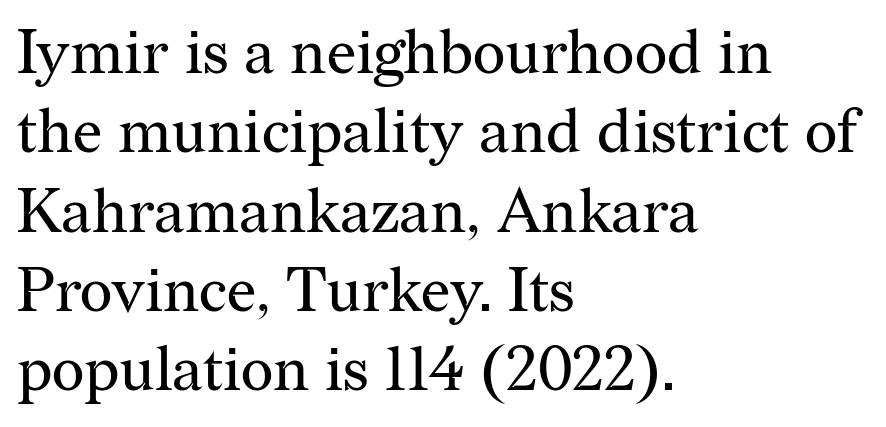
{"serif": "yes", "italic": "no", "bold": "no", "weight": "regular", "width": "normal", "stroke_contrast": "medium", "x_height": "medium", "monospaced": "no", "underline": "no", "align": "left", "line_spacing": "normal", "line_spacing_ratio": 1.28, "letter_spacing": "normal", "letter_spacing_em": 0.0, "glyph_px": 62}
